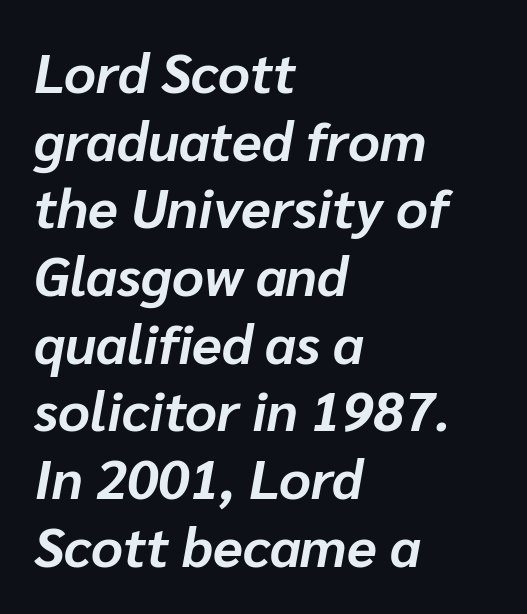
The image shows 55 px bold type, italic (leaning right); set left-aligned, line spacing 1.23x, normal letter spacing, not underlined; low stroke contrast and a medium x-height.
